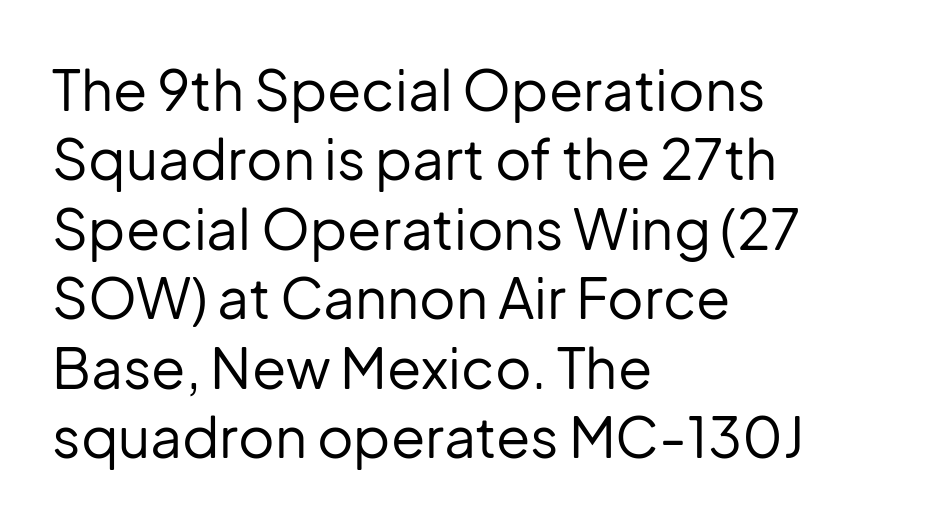
If you drew a line through each stem, it would be perfectly vertical. The passage shown is not underscored anywhere. Typographically, this falls in the sans-serif category. Here the glyphs are tracked normally, forming tight word shapes. You could not count columns in this text — the font is proportionally spaced. Weight: regular or lighter.
